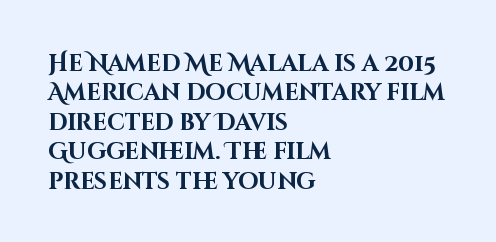
Q: Is the text bold? A: Yes.
Q: Is the text italic (slanted)? A: No, it is upright.
Q: Is the text underlined? A: No.
Q: How is the paragraph aligned? A: Left-aligned.
Q: Is the spacing between letters normal or unusually wide? A: Normal.
Q: Is the spacing between lines tight, normal or loose? A: Normal.
